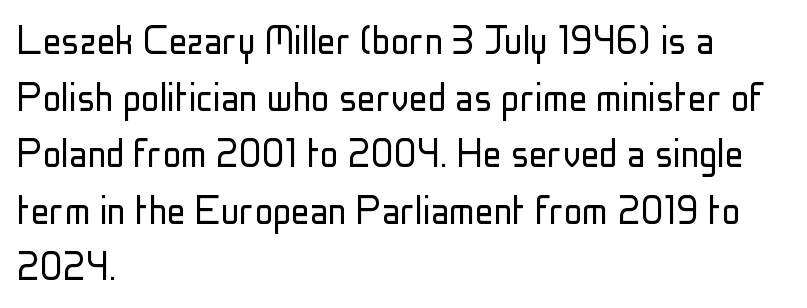
The image shows 46 px light, condensed sans-serif type, upright; set left-aligned, line spacing 1.23x, normal letter spacing, not underlined; low stroke contrast and a medium x-height.
